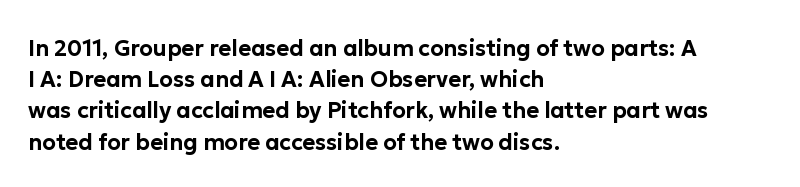
Nope, not italic — everything's standing straight. You could call the tracking neutral — neither tight nor loose. Descenders hang freely into open space. Vertical spacing — default. The compositor pushed each line to the left boundary.
